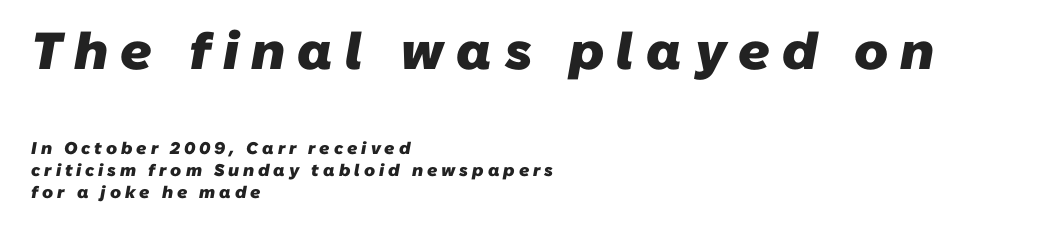
Character widths vary here, with narrow letters taking less room than wide ones. The area under the type is left untouched. The upper block of text is set noticeably larger than the block beneath it. Stroke terminals: plain, sans-serif.
